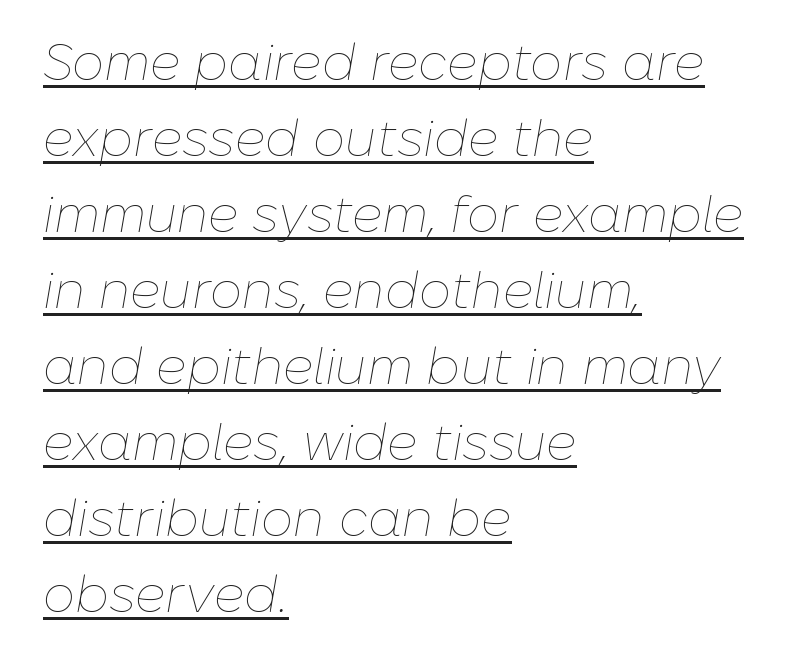
{"italic": "yes", "lean": "right", "slant_degrees": 10, "bold": "no", "weight": "thin", "width": "normal", "stroke_contrast": "low", "x_height": "medium", "monospaced": "no", "underline": "yes", "align": "left", "line_spacing": "normal", "line_spacing_ratio": 1.49, "letter_spacing": "normal", "letter_spacing_em": 0.0, "glyph_px": 51}
